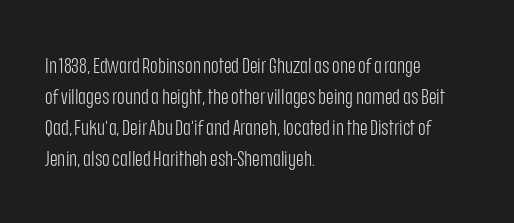
Q: Is the text bold? A: No.
Q: Is the text italic (slanted)? A: No, it is upright.
Q: Is the text underlined? A: No.
Q: How is the paragraph aligned? A: Left-aligned.
Q: Is the spacing between letters normal or unusually wide? A: Normal.
Q: Is the spacing between lines tight, normal or loose? A: Normal.
